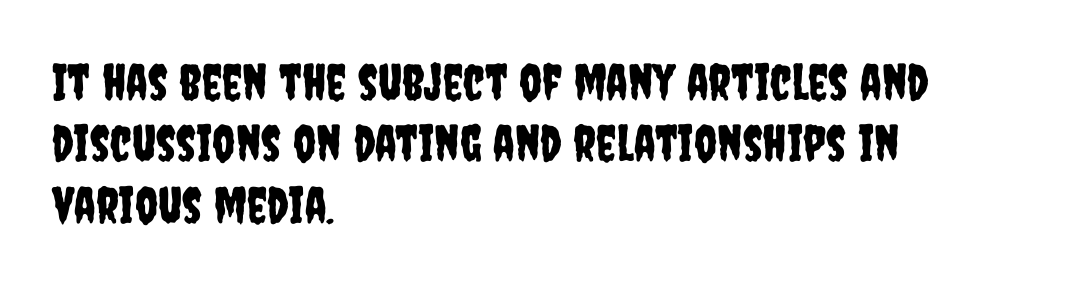
Q: Is the text italic (slanted)? A: No, it is upright.
Q: Is the typeface a serif or a sans-serif typeface? A: Sans-serif.
Q: Is the text underlined? A: No.
Q: How is the paragraph aligned? A: Left-aligned.
Q: Is the spacing between letters normal or unusually wide? A: Normal.
Q: Width (condensed, normal, or wide)? A: Condensed.
Q: Stroke contrast? A: Low.
Q: x-height? A: Large.
Q: Monospaced? A: No.
